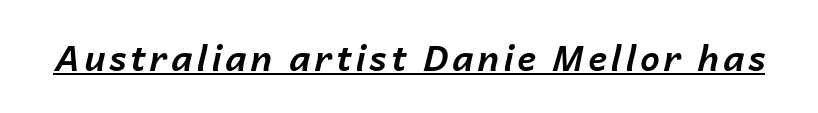
Q: Is the text bold? A: Yes.
Q: Is the text italic (slanted)? A: Yes, it leans right by about 14 degrees.
Q: Is the text underlined? A: Yes.
Q: Width (condensed, normal, or wide)? A: Normal.
Q: Stroke contrast? A: Low.
Q: x-height? A: Medium.
Q: Monospaced? A: No.
